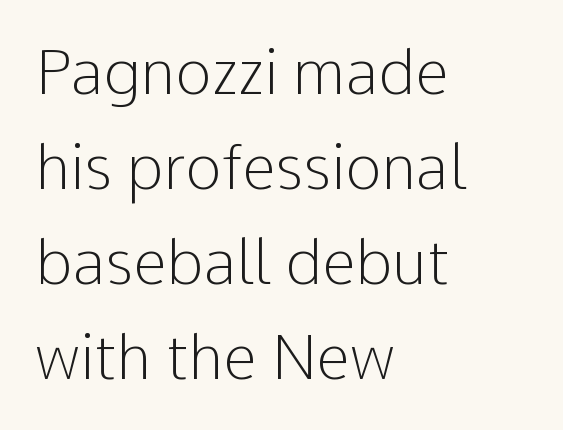
{"serif": "no", "italic": "no", "bold": "no", "weight": "light", "width": "normal", "stroke_contrast": "low", "x_height": "medium", "monospaced": "no", "underline": "no", "align": "left", "line_spacing": "normal", "line_spacing_ratio": 1.56, "letter_spacing": "normal", "letter_spacing_em": 0.0, "glyph_px": 61}
